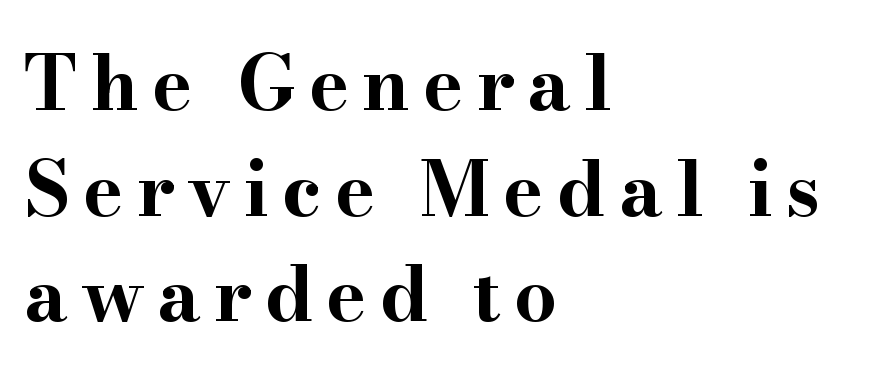
To sum up the face: it has serifs. Unlike italic type, these characters show no tilt at all. Notice how descenders clear the ascenders below comfortably — that's standard leading. Line starts are locked; line ends wander. The letters advance in unequal steps, a hallmark of proportional type. Honestly, there is no underline to notice here at all.
